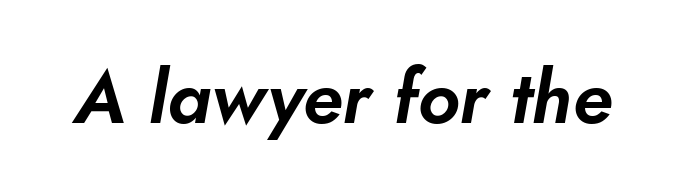
{"italic": "yes", "lean": "right", "slant_degrees": 10, "width": "normal", "stroke_contrast": "low", "x_height": "small", "monospaced": "no", "underline": "no", "letter_spacing": "normal", "letter_spacing_em": 0.0, "glyph_px": 75}
